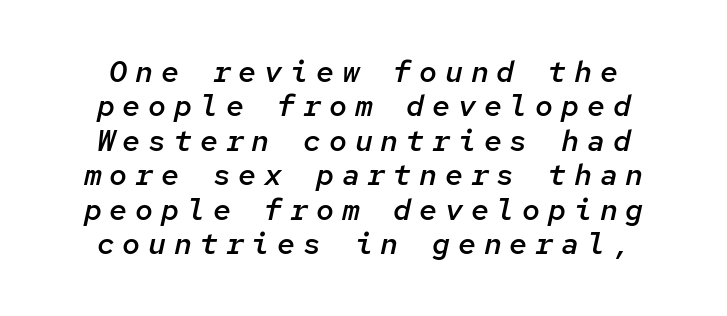
Q: Is the text bold? A: Semi-bold.
Q: Is the text italic (slanted)? A: Yes, it leans right by about 12 degrees.
Q: Is the text underlined? A: No.
Q: Is the spacing between letters normal or unusually wide? A: Unusually wide.
Q: Is the spacing between lines tight, normal or loose? A: Tight.
Q: Width (condensed, normal, or wide)? A: Normal.
Q: Stroke contrast? A: Low.
Q: x-height? A: Medium.
Q: Monospaced? A: Yes.
